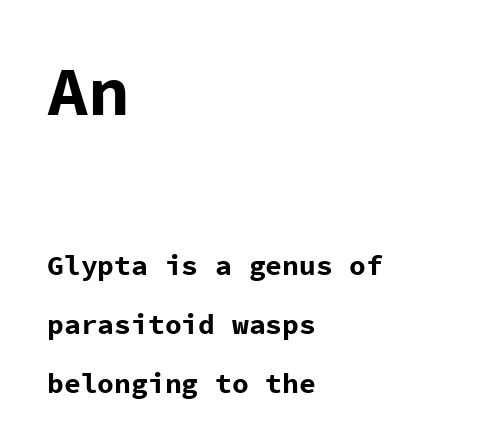
Q: Is the text bold? A: Yes.
Q: Is the text italic (slanted)? A: No, it is upright.
Q: Is the typeface a serif or a sans-serif typeface? A: Sans-serif.
Q: Is the text underlined? A: No.
Q: How is the paragraph aligned? A: Left-aligned.
Q: Is the spacing between letters normal or unusually wide? A: Normal.
Q: Is the spacing between lines tight, normal or loose? A: Loose.
Q: Which block of text is set in a larger size, the first (top) or the second (bottom)? A: The first (top) one.
Q: Width (condensed, normal, or wide)? A: Normal.
Q: Stroke contrast? A: Low.
Q: x-height? A: Medium.
Q: Monospaced? A: Yes.
